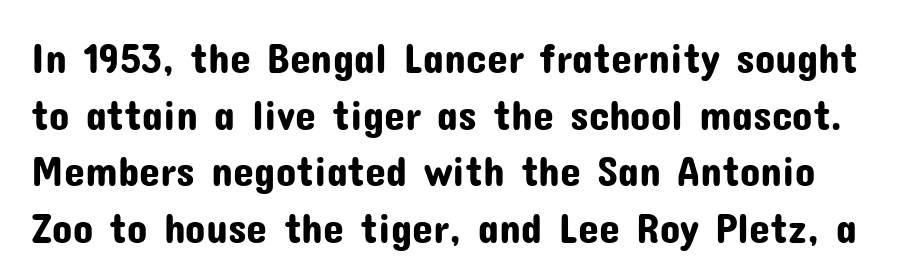
The image shows 42 px sans-serif type, upright; set normal line spacing (1.35x), normal letter spacing, not underlined; low stroke contrast and a medium x-height.
